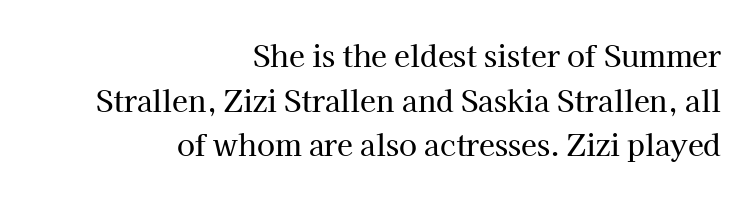
Is the letter spacing exaggerated? No — it looks like the ordinary default. Each letter keeps its own natural width here, so spacing adapts to shape. Notice how the stems are strictly vertical — no italics here. Each line ends at the same right margin while the left side varies.
